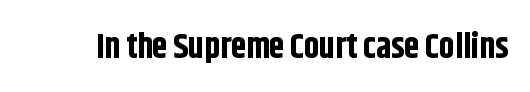
Q: Is the text bold? A: Yes.
Q: Is the text italic (slanted)? A: No, it is upright.
Q: Is the typeface a serif or a sans-serif typeface? A: Sans-serif.
Q: Is the text underlined? A: No.
Q: Is the spacing between letters normal or unusually wide? A: Normal.
Q: Width (condensed, normal, or wide)? A: Condensed.
Q: Stroke contrast? A: Low.
Q: x-height? A: Large.
Q: Monospaced? A: No.
